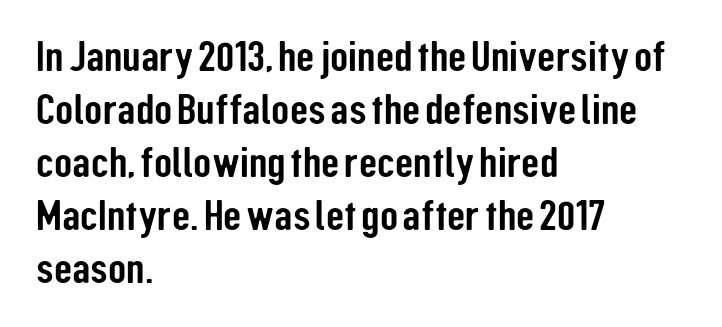
The image shows 42 px condensed sans-serif type, upright; set left-aligned, normal line spacing (1.26x), normal letter spacing, not underlined; low stroke contrast and a medium x-height.
